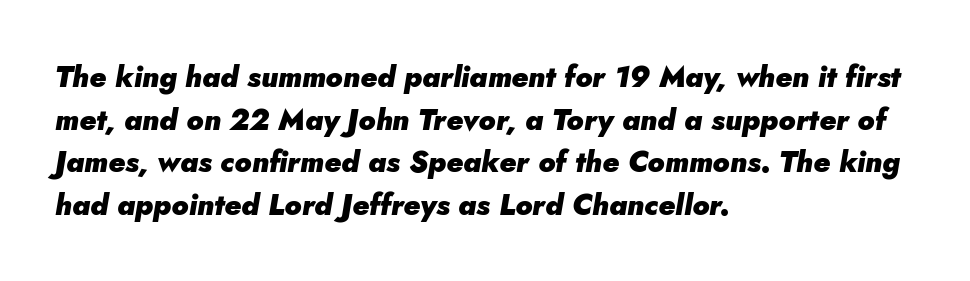
Q: Is the text bold? A: Yes.
Q: Is the text italic (slanted)? A: Yes, it leans right by about 5 degrees.
Q: Is the text underlined? A: No.
Q: How is the paragraph aligned? A: Left-aligned.
Q: Is the spacing between letters normal or unusually wide? A: Normal.
Q: Is the spacing between lines tight, normal or loose? A: Normal.
Q: Width (condensed, normal, or wide)? A: Normal.
Q: Stroke contrast? A: Low.
Q: x-height? A: Small.
Q: Monospaced? A: No.
